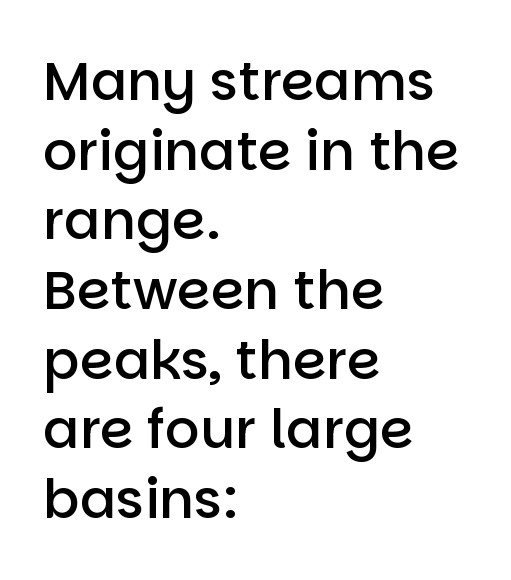
The image shows 54 px semibold sans-serif type, upright; set left-aligned, normal line spacing (1.29x), normal letter spacing, not underlined; low stroke contrast and a large x-height.
